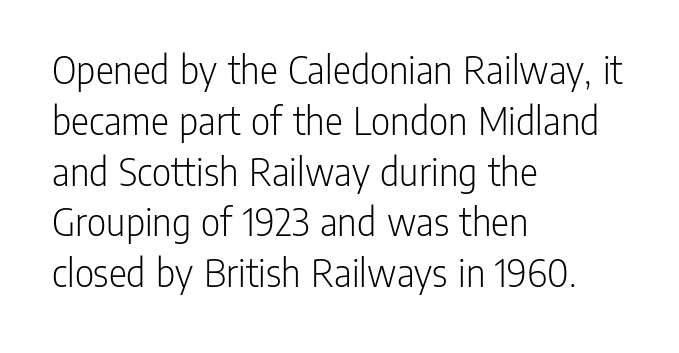
{"serif": "no", "italic": "no", "bold": "no", "weight": "light", "width": "condensed", "stroke_contrast": "low", "x_height": "medium", "monospaced": "no", "underline": "no", "align": "left", "line_spacing_ratio": 1.21, "letter_spacing": "normal", "letter_spacing_em": 0.0, "glyph_px": 42}
